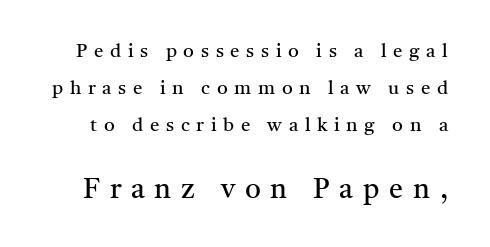
{"serif": "yes", "italic": "no", "bold": "no", "weight": "regular", "width": "normal", "stroke_contrast": "medium", "x_height": "medium", "monospaced": "no", "underline": "no", "line_spacing": "loose", "line_spacing_ratio": 1.95, "letter_spacing": "wide", "letter_spacing_em": 0.35, "larger_block": "second", "size_ratio": 1.47, "glyph_px": 28}
